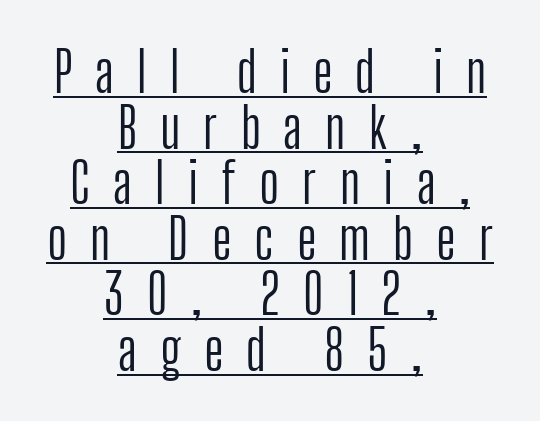
The image shows 55 px light, condensed sans-serif type, upright; set centered, tight line spacing (1.01x), unusually wide letter spacing (+0.42 em), underlined; low stroke contrast and a medium x-height.
